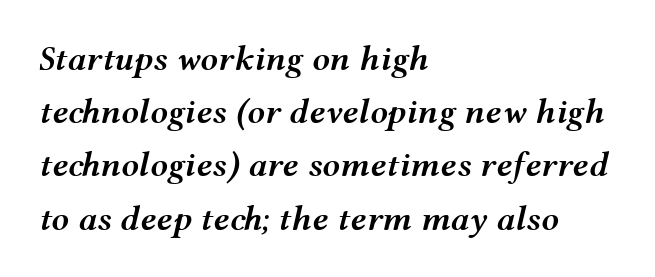
The image shows 35 px semibold, wide type, italic (leaning right); set left-aligned, normal line spacing (1.52x), normal letter spacing, not underlined; medium stroke contrast and a medium x-height.
